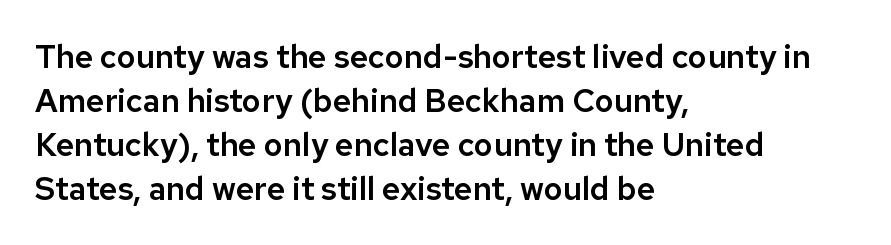
Q: Is the text italic (slanted)? A: No, it is upright.
Q: Is the typeface a serif or a sans-serif typeface? A: Sans-serif.
Q: Is the text underlined? A: No.
Q: How is the paragraph aligned? A: Left-aligned.
Q: Is the spacing between letters normal or unusually wide? A: Normal.
Q: Is the spacing between lines tight, normal or loose? A: Normal.
Q: Width (condensed, normal, or wide)? A: Normal.
Q: Stroke contrast? A: Low.
Q: x-height? A: Medium.
Q: Monospaced? A: No.
